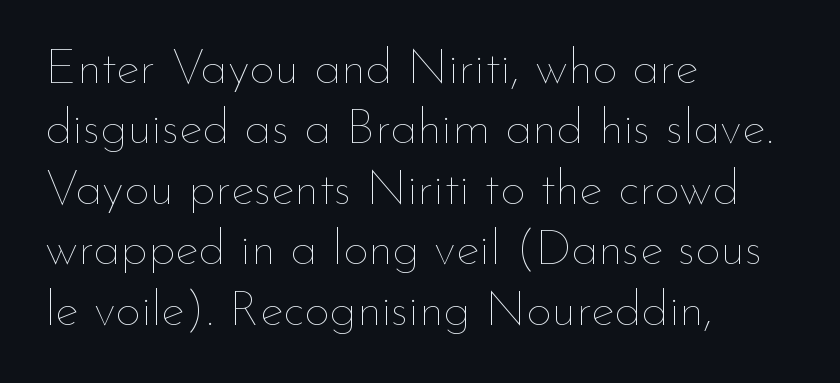
The image shows 50 px thin type, upright; set left-aligned, line spacing 1.21x, normal letter spacing, not underlined; low stroke contrast and a small x-height.
